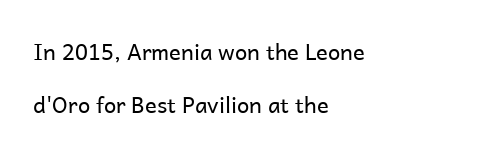
The image shows 22 px text type, upright; set left-aligned, loose line spacing (2.41x), normal letter spacing, not underlined.
